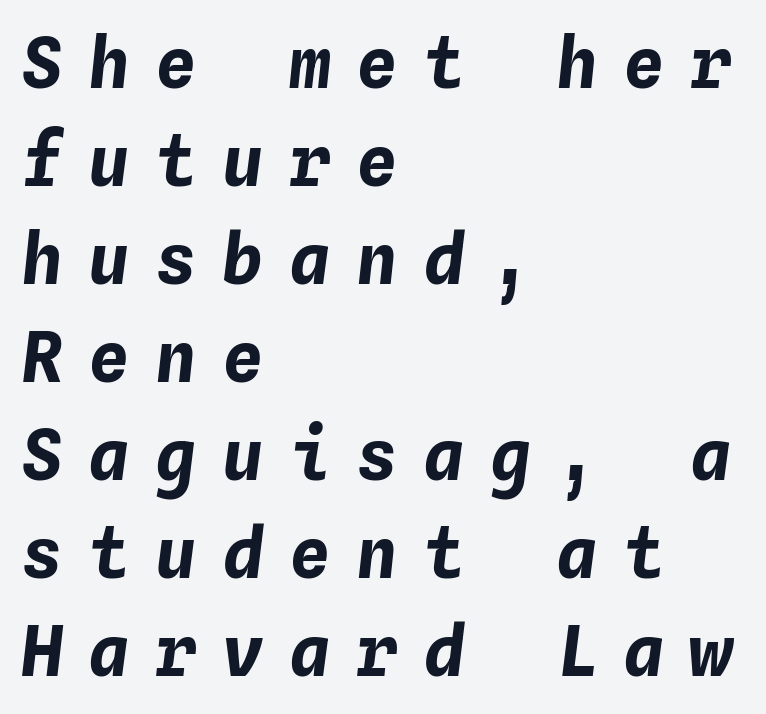
{"italic": "yes", "lean": "right", "slant_degrees": 4, "bold": "yes", "weight": "bold", "width": "normal", "stroke_contrast": "low", "x_height": "medium", "monospaced": "yes", "underline": "no", "align": "left", "line_spacing": "normal", "line_spacing_ratio": 1.42, "letter_spacing": "wide", "letter_spacing_em": 0.37, "glyph_px": 69}
